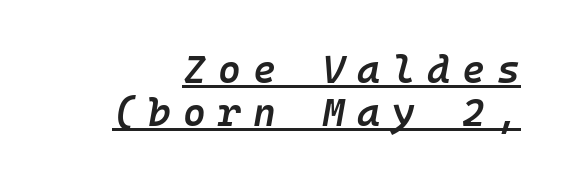
Q: Is the text bold? A: Semi-bold.
Q: Is the text italic (slanted)? A: Yes, it leans right by about 10 degrees.
Q: Is the text underlined? A: Yes.
Q: Is the spacing between letters normal or unusually wide? A: Unusually wide.
Q: Is the spacing between lines tight, normal or loose? A: Tight.
Q: Width (condensed, normal, or wide)? A: Normal.
Q: Stroke contrast? A: Low.
Q: x-height? A: Medium.
